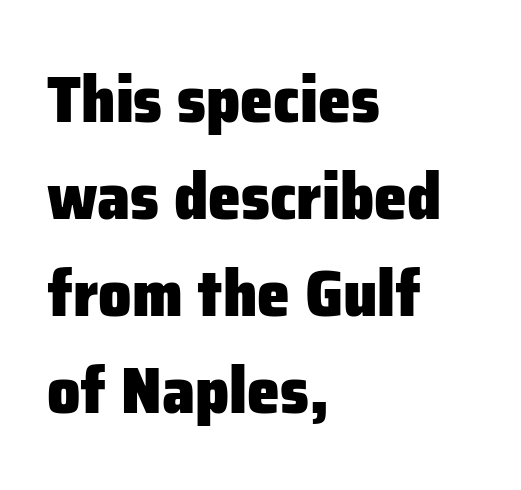
Q: Is the text bold? A: Yes.
Q: Is the text italic (slanted)? A: No, it is upright.
Q: Is the typeface a serif or a sans-serif typeface? A: Sans-serif.
Q: Is the text underlined? A: No.
Q: How is the paragraph aligned? A: Left-aligned.
Q: Is the spacing between letters normal or unusually wide? A: Normal.
Q: Is the spacing between lines tight, normal or loose? A: Normal.
Q: Width (condensed, normal, or wide)? A: Normal.
Q: Stroke contrast? A: Low.
Q: x-height? A: Medium.
Q: Monospaced? A: No.
